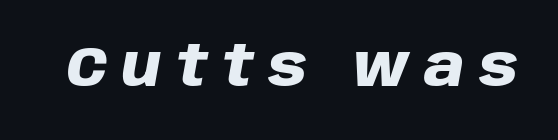
{"italic": "yes", "lean": "right", "slant_degrees": 10, "bold": "yes", "weight": "heavy", "width": "normal", "stroke_contrast": "low", "x_height": "large", "monospaced": "no", "underline": "no", "letter_spacing": "wide", "letter_spacing_em": 0.26, "glyph_px": 57}
